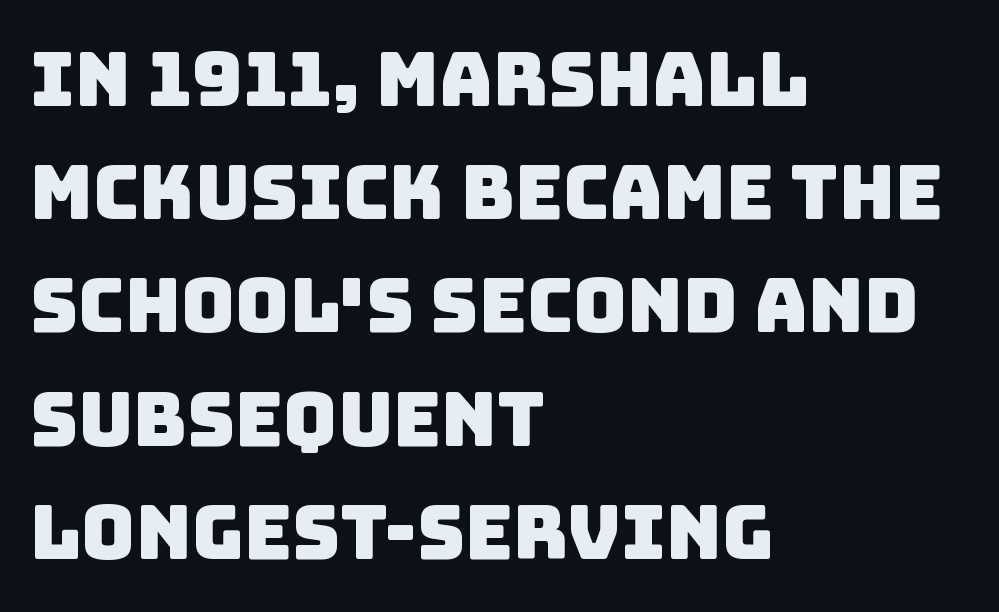
Q: Is the typeface a serif or a sans-serif typeface? A: Sans-serif.
Q: Is the text underlined? A: No.
Q: How is the paragraph aligned? A: Left-aligned.
Q: Is the spacing between letters normal or unusually wide? A: Normal.
Q: Is the spacing between lines tight, normal or loose? A: Normal.
Q: Width (condensed, normal, or wide)? A: Normal.
Q: Stroke contrast? A: Low.
Q: x-height? A: Large.
Q: Monospaced? A: No.
